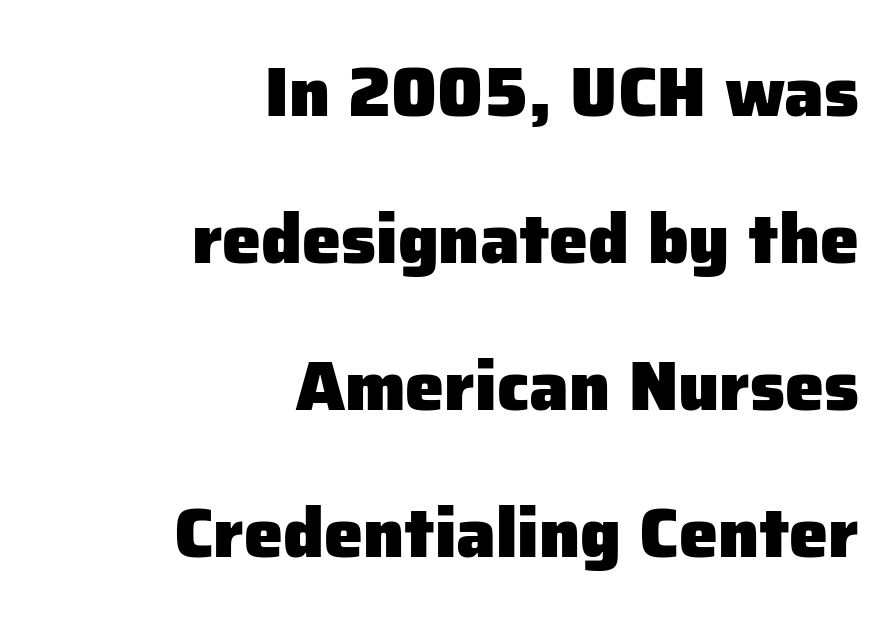
Q: Is the text bold? A: Yes.
Q: Is the text italic (slanted)? A: No, it is upright.
Q: Is the typeface a serif or a sans-serif typeface? A: Sans-serif.
Q: Is the text underlined? A: No.
Q: How is the paragraph aligned? A: Right-aligned.
Q: Is the spacing between letters normal or unusually wide? A: Normal.
Q: Is the spacing between lines tight, normal or loose? A: Loose.
Q: Width (condensed, normal, or wide)? A: Normal.
Q: Stroke contrast? A: Low.
Q: x-height? A: Medium.
Q: Monospaced? A: No.
